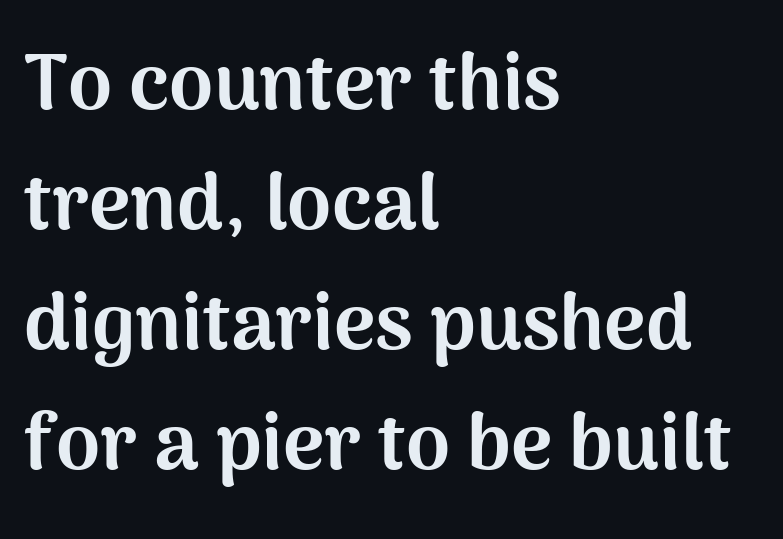
Q: Is the text bold? A: Yes.
Q: Is the text italic (slanted)? A: No, it is upright.
Q: Is the typeface a serif or a sans-serif typeface? A: Sans-serif.
Q: Is the text underlined? A: No.
Q: How is the paragraph aligned? A: Left-aligned.
Q: Is the spacing between letters normal or unusually wide? A: Normal.
Q: Is the spacing between lines tight, normal or loose? A: Normal.
Q: Width (condensed, normal, or wide)? A: Normal.
Q: Stroke contrast? A: Medium.
Q: x-height? A: Medium.
Q: Monospaced? A: No.
